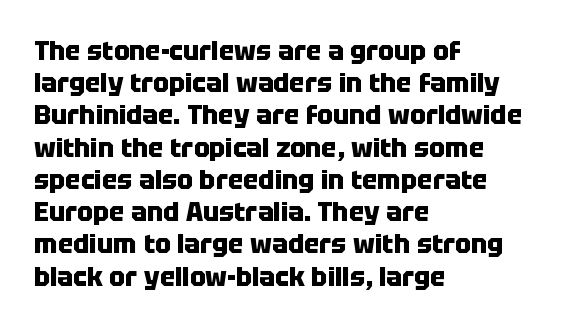
The image shows 26 px bold type, upright; set left-aligned, line spacing 1.24x, normal letter spacing, not underlined.
